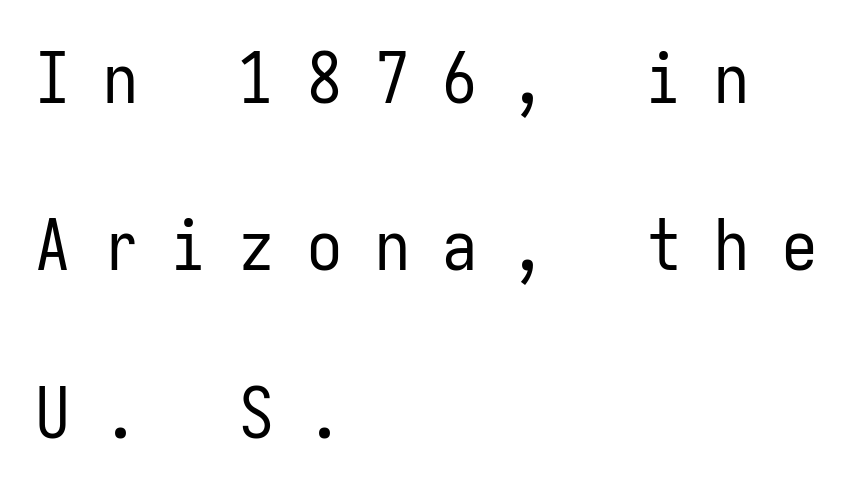
Q: Is the text bold? A: No.
Q: Is the text italic (slanted)? A: No, it is upright.
Q: Is the typeface a serif or a sans-serif typeface? A: Sans-serif.
Q: Is the text underlined? A: No.
Q: How is the paragraph aligned? A: Left-aligned.
Q: Is the spacing between letters normal or unusually wide? A: Unusually wide.
Q: Is the spacing between lines tight, normal or loose? A: Loose.
Q: Width (condensed, normal, or wide)? A: Condensed.
Q: Stroke contrast? A: Low.
Q: x-height? A: Medium.
Q: Monospaced? A: Yes.
